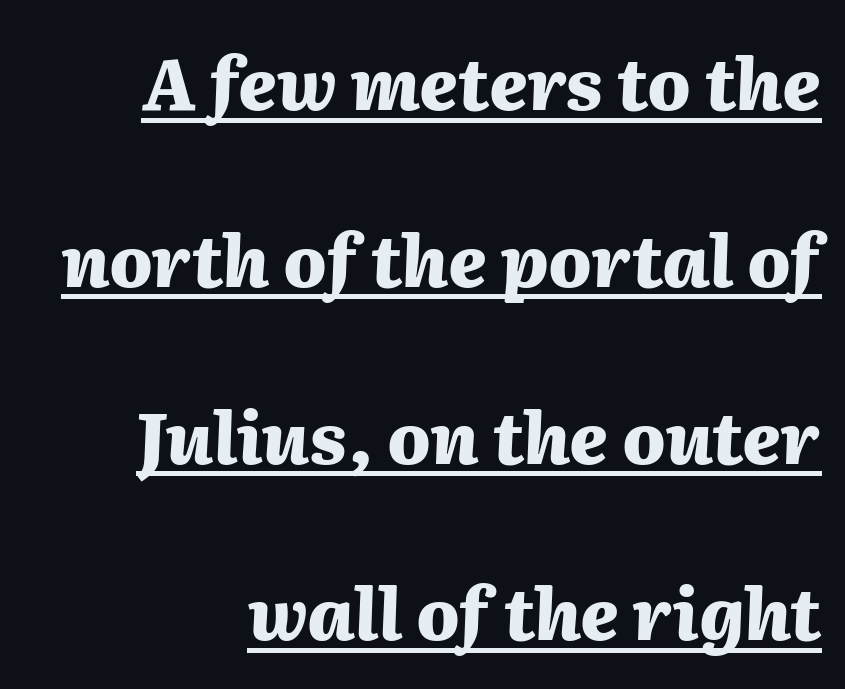
{"italic": "yes", "lean": "right", "slant_degrees": 2, "bold": "yes", "weight": "heavy", "width": "normal", "stroke_contrast": "medium", "x_height": "medium", "monospaced": "no", "underline": "yes", "align": "right", "line_spacing": "loose", "line_spacing_ratio": 2.49, "letter_spacing": "normal", "letter_spacing_em": 0.0, "glyph_px": 71}
